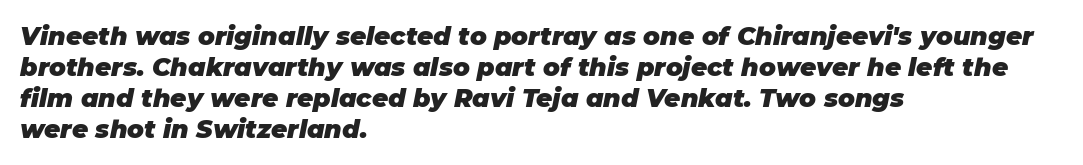
Looking at the ascenders, they clearly lean. Here the glyphs are tracked normally, forming tight word shapes. In CSS terms this would be text-align: left. Pretty heavy lettering here — definitely bold. Nobody drew a line under any word here.
